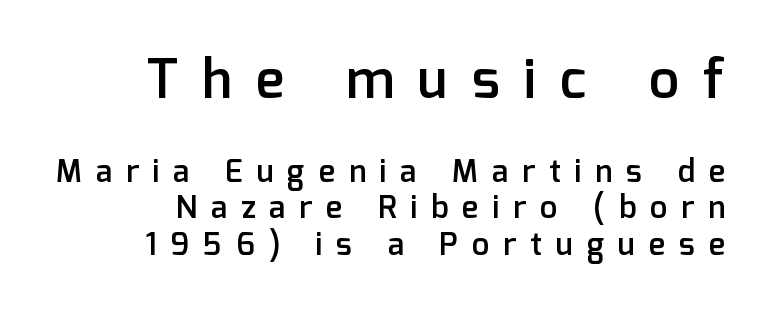
The image shows 54 px semibold sans-serif type, upright; set right-aligned, line spacing 1.18x, unusually wide letter spacing (+0.45 em), not underlined; the first (top) block is 1.74x larger; low stroke contrast and a medium x-height.
